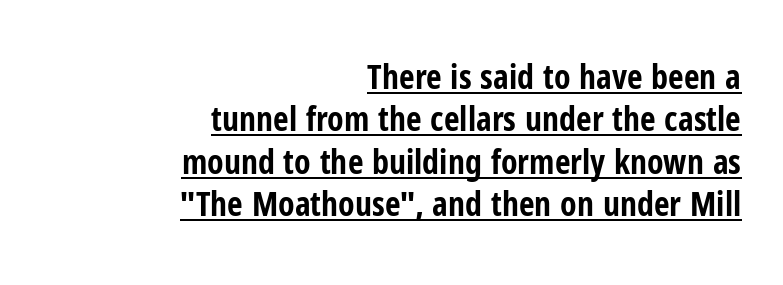
The image shows 34 px bold, condensed sans-serif type, upright; set right-aligned, normal line spacing (1.25x), normal letter spacing, underlined; low stroke contrast and a medium x-height.
